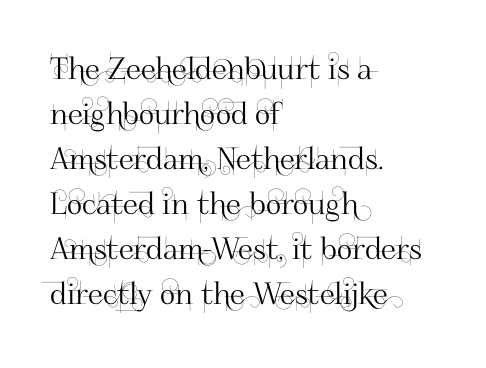
The image shows 30 px sans-serif type, upright; set left-aligned, normal line spacing (1.5x), normal letter spacing, not underlined; high stroke contrast and a small x-height.
